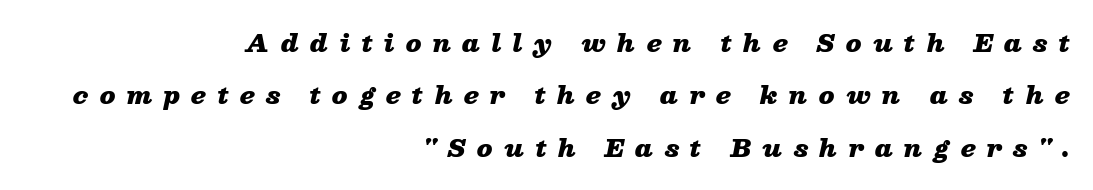
The image shows 23 px bold type, italic (leaning right); set right-aligned, loose line spacing (2.28x), unusually wide letter spacing (+0.49 em), not underlined.
